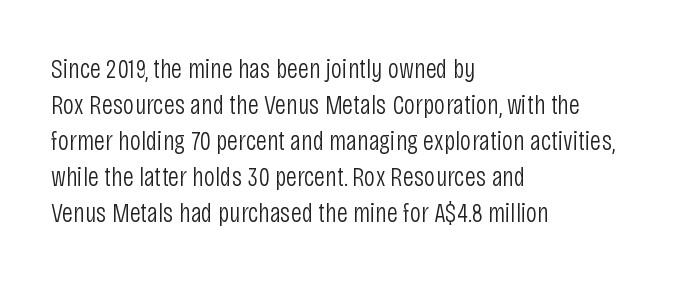
Weight class: somewhere from thin through regular. Note the varied advance widths — an 'i' is clearly narrower than an 'm'. The paragraph shown leans on its left margin. Honestly, there is no underline to notice here at all.
